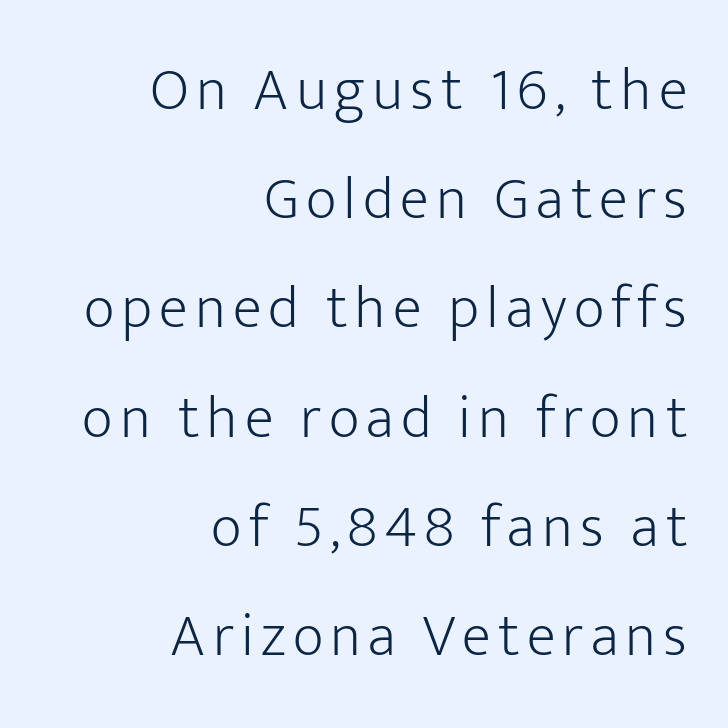
Beneath every word, the page is bare. Regarding serifs, this sample does without them. You could not count columns in this text — the font is proportionally spaced. The letters look calm and open, with moderate or lighter stems. Layout note: lines flush right.
